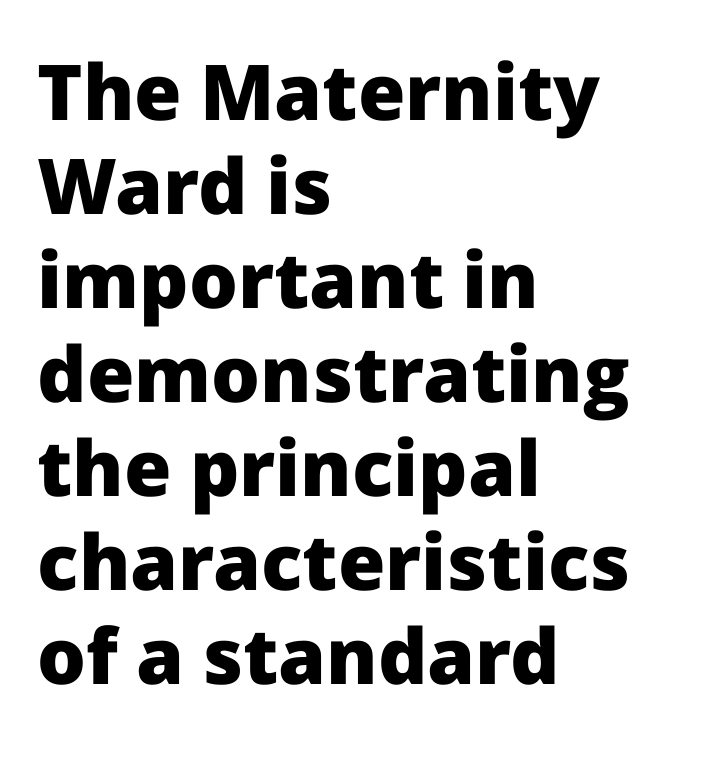
{"serif": "no", "italic": "no", "bold": "yes", "weight": "heavy", "width": "normal", "stroke_contrast": "low", "x_height": "medium", "monospaced": "no", "underline": "no", "align": "left", "line_spacing_ratio": 1.22, "letter_spacing": "normal", "letter_spacing_em": 0.0, "glyph_px": 77}
